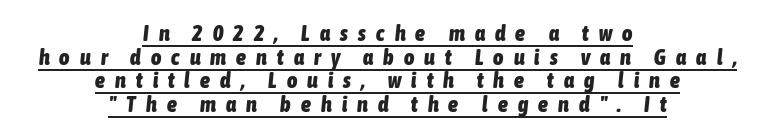
The rendering positions every line midway between the sides. Pretty heavy lettering here — definitely bold. The tracking reads as deliberately expanded to a designer's eye. Reading down the column, the eye jumps only a short way to each next line. This sample carries an underscore along the baseline area. The face used here has a pronounced slope to its letters.
